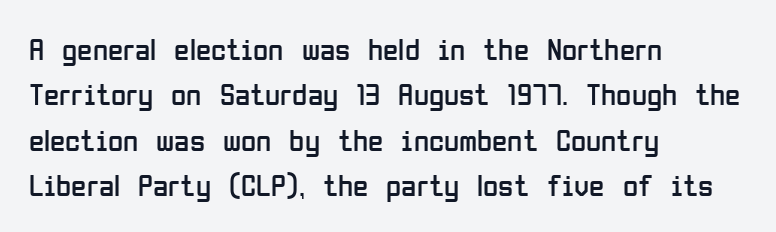
{"serif": "no", "italic": "no", "bold": "no", "weight": "regular", "width": "condensed", "stroke_contrast": "low", "x_height": "medium", "monospaced": "no", "underline": "no", "align": "left", "line_spacing": "normal", "line_spacing_ratio": 1.46, "letter_spacing": "normal", "letter_spacing_em": 0.0, "glyph_px": 31}
